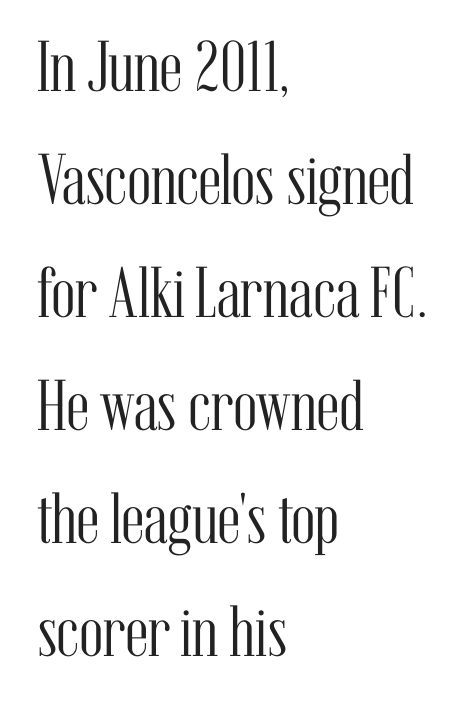
Is this a heavy cut? Hardly; it is regular or lighter. Just letters on the line, the space beneath them empty. This sample has the flowing, uneven cadence of proportional lettering. Vertical strokes here are truly vertical.
